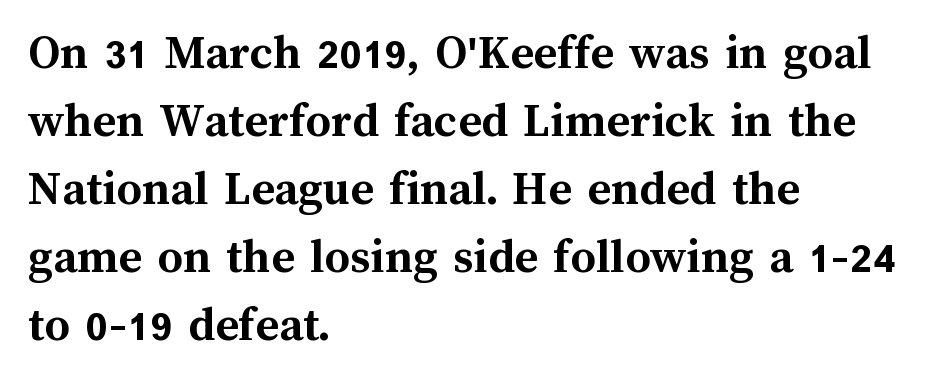
The image shows 50 px semibold type, upright; set left-aligned, normal line spacing (1.36x), normal letter spacing, not underlined; medium stroke contrast and a medium x-height.
